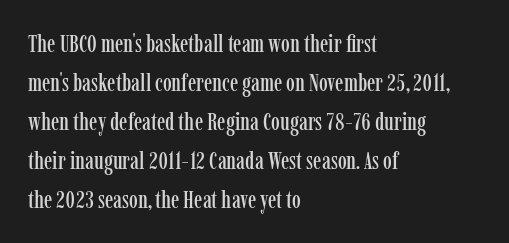
{"italic": "no", "underline": "no", "align": "left", "line_spacing": "normal", "line_spacing_ratio": 1.56, "letter_spacing": "normal", "letter_spacing_em": 0.0, "glyph_px": 25}
